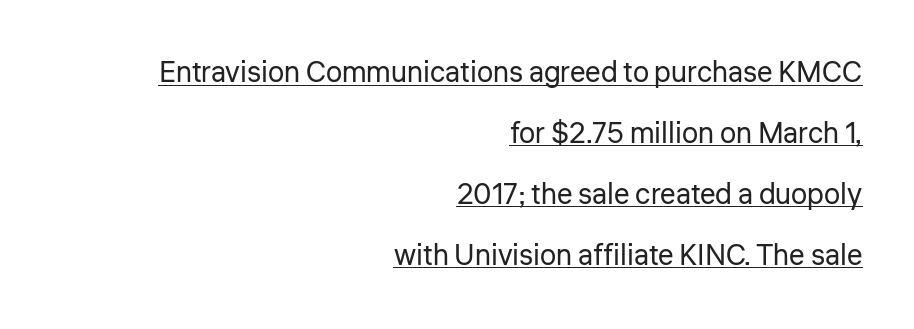
Has an underline been added? It has. Tracking value appears to be zero — textbook default spacing. Does the leading feel generous? Absolutely, it's lavish. Every row of glyphs terminates at an identical x-position on the right. The rendering uses natural spacing where letterforms have individual widths. Ascenders rise straight up at ninety degrees.
